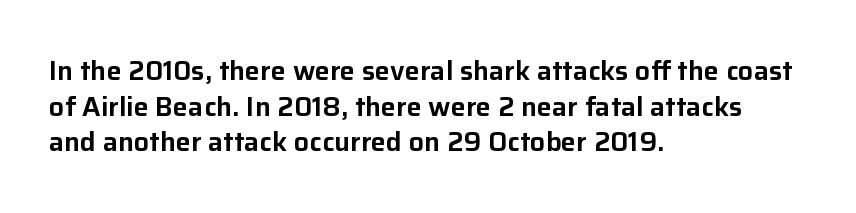
Q: Is the text italic (slanted)? A: No, it is upright.
Q: Is the text underlined? A: No.
Q: How is the paragraph aligned? A: Left-aligned.
Q: Is the spacing between letters normal or unusually wide? A: Normal.
Q: Is the spacing between lines tight, normal or loose? A: Normal.
